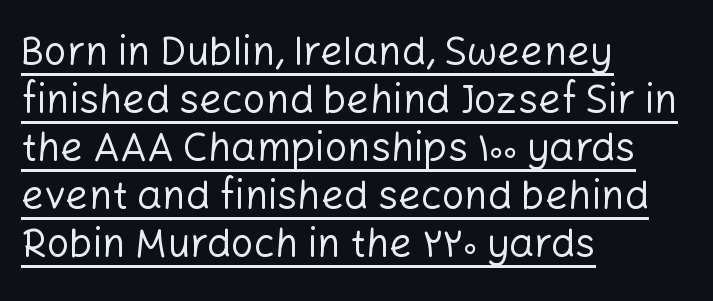
Q: Is the text bold? A: No.
Q: Is the text italic (slanted)? A: No, it is upright.
Q: Is the typeface a serif or a sans-serif typeface? A: Sans-serif.
Q: Is the text underlined? A: Yes.
Q: How is the paragraph aligned? A: Left-aligned.
Q: Is the spacing between letters normal or unusually wide? A: Normal.
Q: Width (condensed, normal, or wide)? A: Normal.
Q: Stroke contrast? A: Low.
Q: x-height? A: Medium.
Q: Monospaced? A: No.
